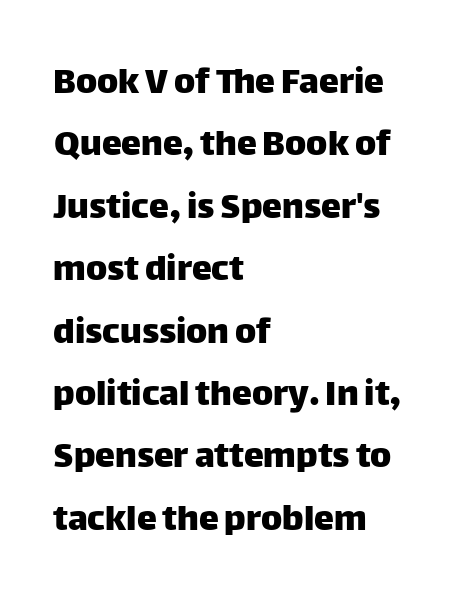
The image shows 40 px sans-serif type, upright; set left-aligned, normal line spacing (1.56x), normal letter spacing, not underlined; low stroke contrast and a large x-height.
